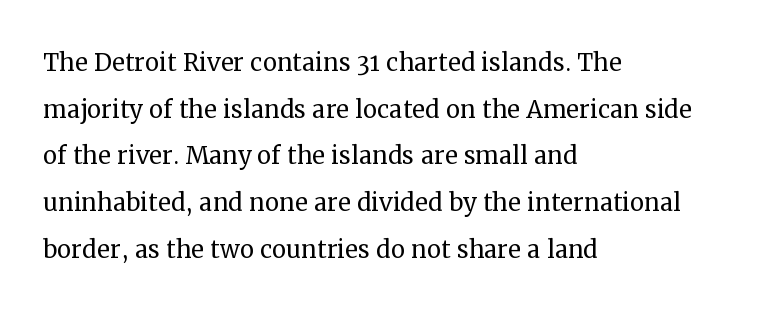
The image shows 32 px regular-weight serif type, upright; set left-aligned, normal line spacing (1.46x), normal letter spacing, not underlined; medium stroke contrast and a medium x-height.
